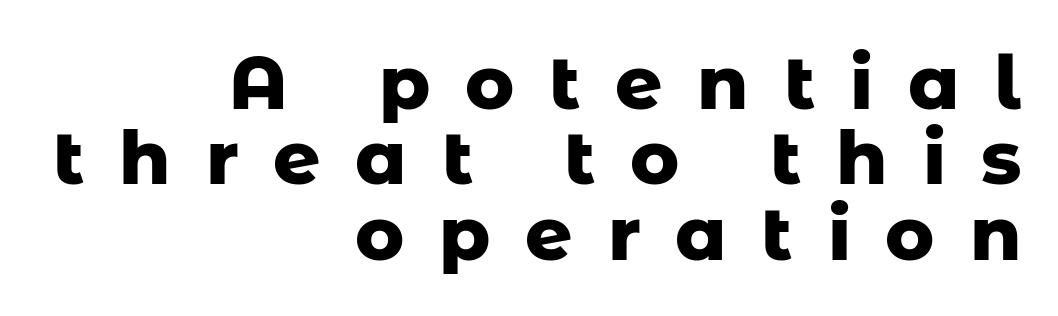
The image shows 74 px heavy sans-serif type, upright; set right-aligned, tight line spacing (1.02x), unusually wide letter spacing (+0.47 em), not underlined; low stroke contrast and a medium x-height.
